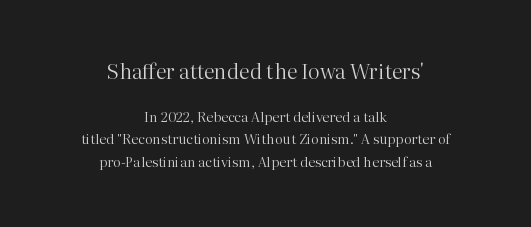
Q: Is the text bold? A: No.
Q: Is the text italic (slanted)? A: No, it is upright.
Q: Is the text underlined? A: No.
Q: How is the paragraph aligned? A: Centered.
Q: Is the spacing between letters normal or unusually wide? A: Normal.
Q: Is the spacing between lines tight, normal or loose? A: Normal.
Q: Which block of text is set in a larger size, the first (top) or the second (bottom)? A: The first (top) one.
